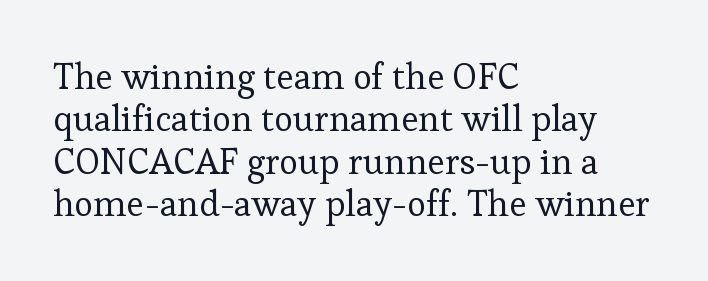
{"serif": "yes", "italic": "no", "bold": "no", "weight": "regular", "width": "normal", "stroke_contrast": "low", "x_height": "medium", "monospaced": "no", "underline": "no", "align": "left", "line_spacing_ratio": 1.18, "letter_spacing": "normal", "letter_spacing_em": 0.0, "glyph_px": 36}
